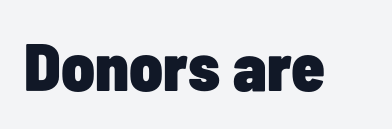
Heavy, bold letterforms. Spacing verdict: proportional, widths tailored to each character. Rendered with straight, roman letterforms. Has an underline been added? It has not. Each word holds together tightly as a unit, with standard inter-letter gaps. The passage shown is typeset with a sans-serif family.
